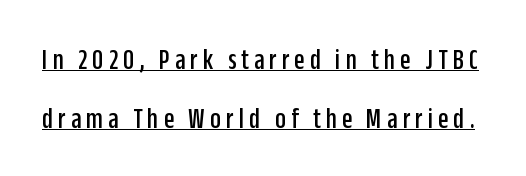
Q: Is the text italic (slanted)? A: No, it is upright.
Q: Is the typeface a serif or a sans-serif typeface? A: Sans-serif.
Q: Is the text underlined? A: Yes.
Q: Is the spacing between lines tight, normal or loose? A: Loose.
Q: Width (condensed, normal, or wide)? A: Condensed.
Q: Stroke contrast? A: Low.
Q: x-height? A: Large.
Q: Monospaced? A: No.
